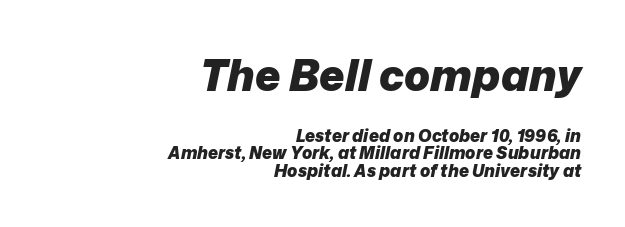
Proportional: the letters do not fall into vertical columns. This sample uses an oblique cut, with every glyph tilted off the vertical. Block one is the big one; block two sits smaller underneath. How are the letters spaced? Ordinarily, with no added tracking.
